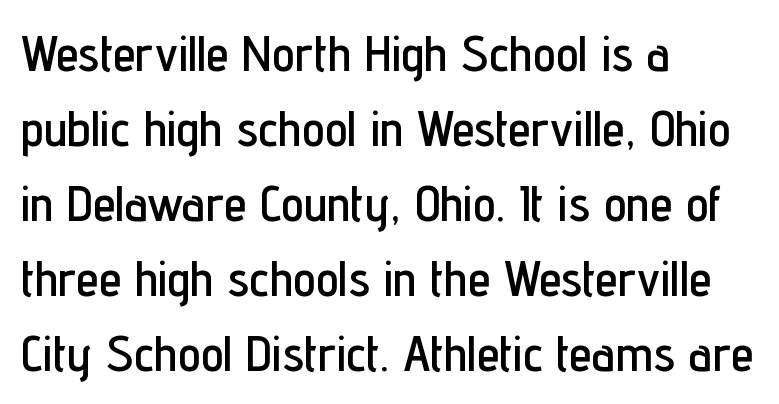
The image shows 51 px condensed sans-serif type, upright; set left-aligned, normal line spacing (1.47x), normal letter spacing, not underlined; low stroke contrast and a medium x-height.
